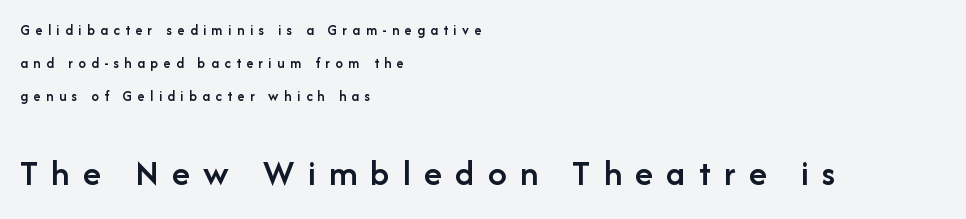
There is plenty of visible air inserted between adjacent glyphs. Does the leading feel generous? Absolutely, it's lavish. Serifs: no, the terminals of the letterforms are clean. Caption: multi-line text, flush left, ragged right. Has an underline been added? It has not. The following chunk of copy outweighs the initial chunk in type size.
